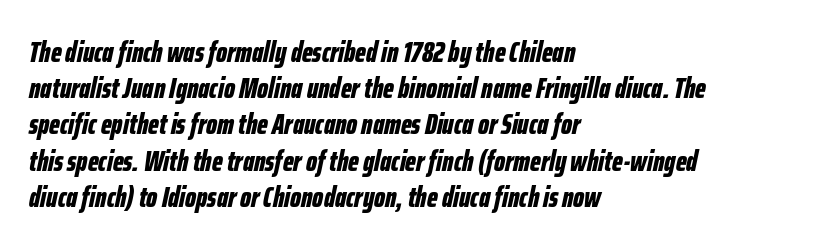
Q: Is the text bold? A: Yes.
Q: Is the text italic (slanted)? A: Yes, it leans right by about 12 degrees.
Q: Is the text underlined? A: No.
Q: How is the paragraph aligned? A: Left-aligned.
Q: Is the spacing between letters normal or unusually wide? A: Normal.
Q: Is the spacing between lines tight, normal or loose? A: Normal.
Q: Width (condensed, normal, or wide)? A: Condensed.
Q: Stroke contrast? A: Low.
Q: x-height? A: Medium.
Q: Monospaced? A: No.
